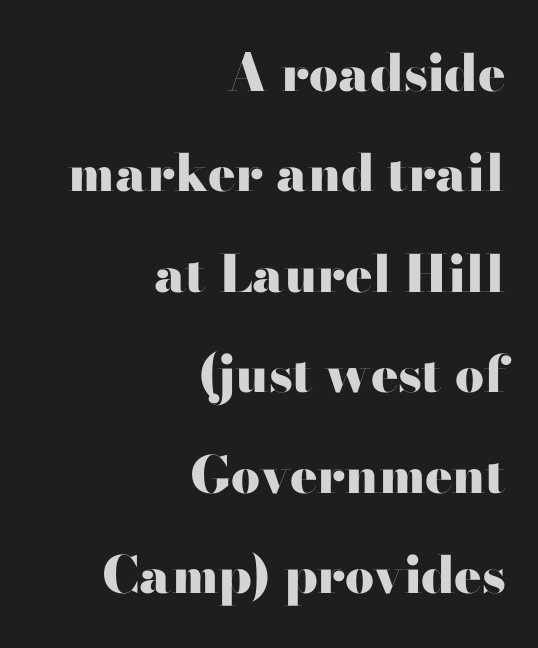
The image shows 51 px heavy, wide serif type, upright; set right-aligned, loose line spacing (1.97x), normal letter spacing, not underlined; high stroke contrast and a small x-height.
